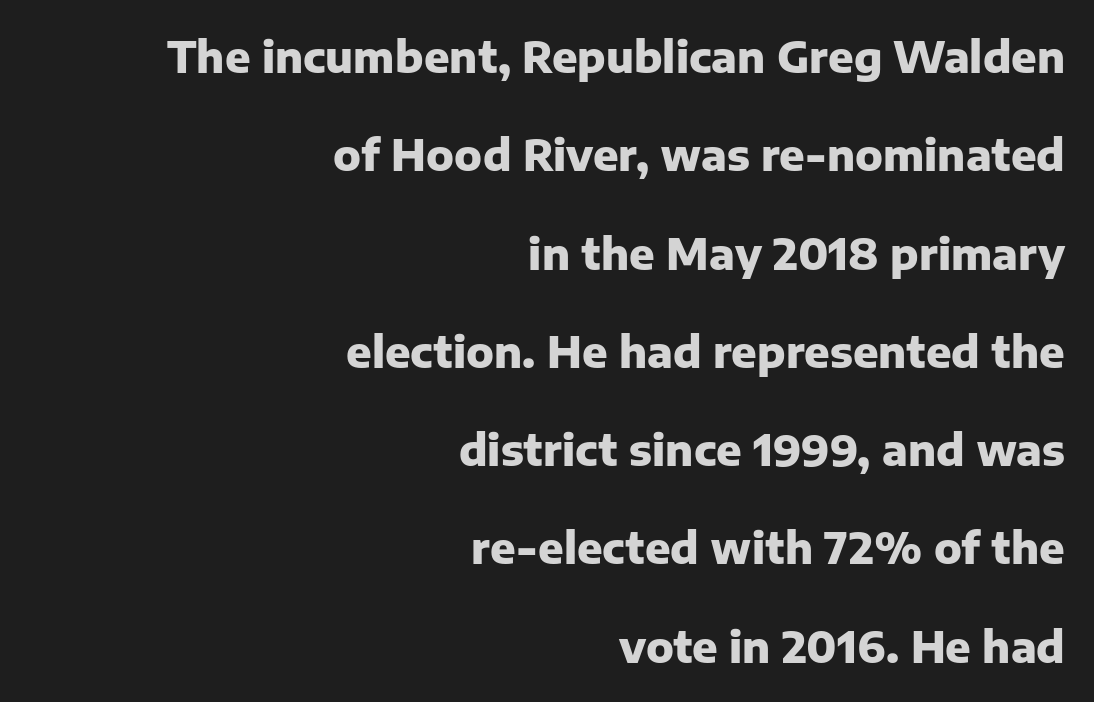
Q: Is the text bold? A: Yes.
Q: Is the text italic (slanted)? A: No, it is upright.
Q: Is the typeface a serif or a sans-serif typeface? A: Sans-serif.
Q: Is the text underlined? A: No.
Q: How is the paragraph aligned? A: Right-aligned.
Q: Is the spacing between letters normal or unusually wide? A: Normal.
Q: Is the spacing between lines tight, normal or loose? A: Loose.
Q: Width (condensed, normal, or wide)? A: Normal.
Q: Stroke contrast? A: Low.
Q: x-height? A: Medium.
Q: Monospaced? A: No.
